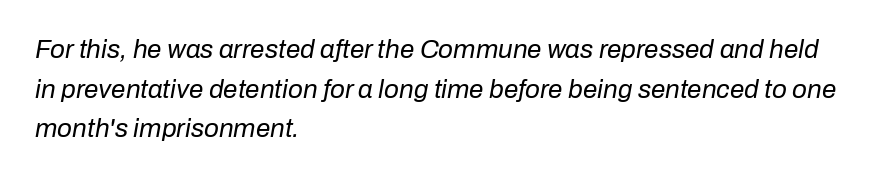
The image shows 26 px text type, italic (leaning right); set left-aligned, normal line spacing (1.52x), normal letter spacing, not underlined.
